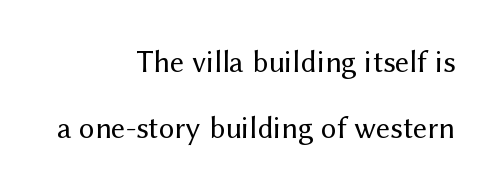
Which margin do the lines hug? The right one — the left edge is uneven. Baseline-to-baseline distance is far greater than the letter height. Words float on clear page, feet unadorned. Examine the stroke ends and you'll find no serifs. A roman cut, with each character standing at attention. The rendering uses natural spacing where letterforms have individual widths.
